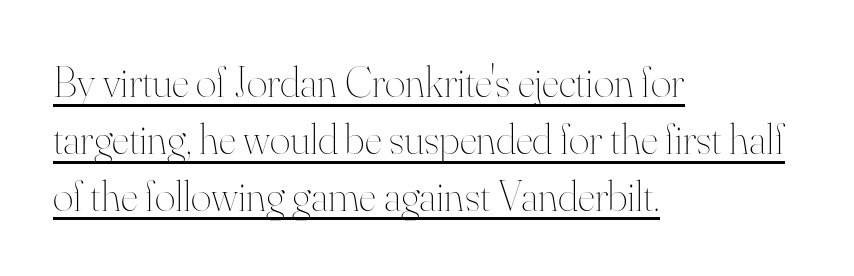
Q: Is the text bold? A: No.
Q: Is the text italic (slanted)? A: No, it is upright.
Q: Is the text underlined? A: Yes.
Q: How is the paragraph aligned? A: Left-aligned.
Q: Is the spacing between letters normal or unusually wide? A: Normal.
Q: Is the spacing between lines tight, normal or loose? A: Normal.
Q: Width (condensed, normal, or wide)? A: Normal.
Q: Stroke contrast? A: High.
Q: x-height? A: Small.
Q: Monospaced? A: No.
